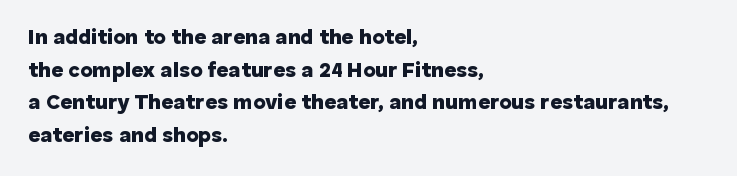
Q: Is the text bold? A: Yes.
Q: Is the text italic (slanted)? A: No, it is upright.
Q: Is the text underlined? A: No.
Q: How is the paragraph aligned? A: Left-aligned.
Q: Is the spacing between letters normal or unusually wide? A: Normal.
Q: Is the spacing between lines tight, normal or loose? A: Normal.
